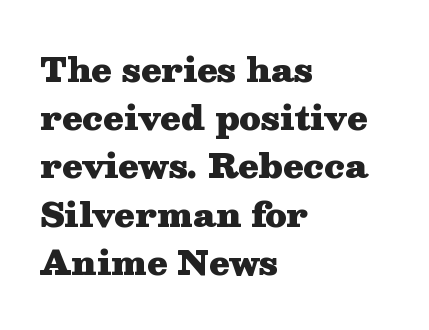
A typesetter would mark this as roman, not italic. The rendering anchors every line to the left-hand side. You could call the tracking neutral — neither tight nor loose. The glyphs are unaccompanied by any horizontal stroke below them. The designer went with a serif here, giving each stem small feet. Typesetter's note: full bold, strokes at maximum text heaviness.
